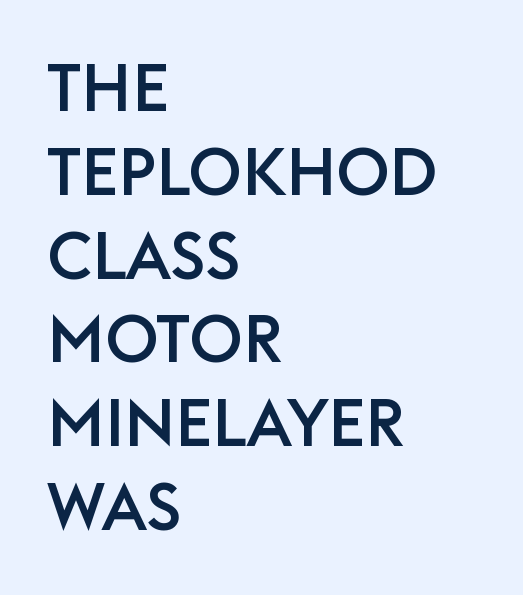
Q: Is the text italic (slanted)? A: No, it is upright.
Q: Is the typeface a serif or a sans-serif typeface? A: Sans-serif.
Q: Is the text underlined? A: No.
Q: How is the paragraph aligned? A: Left-aligned.
Q: Is the spacing between letters normal or unusually wide? A: Normal.
Q: Is the spacing between lines tight, normal or loose? A: Normal.
Q: Width (condensed, normal, or wide)? A: Normal.
Q: Stroke contrast? A: Low.
Q: x-height? A: Large.
Q: Monospaced? A: No.
